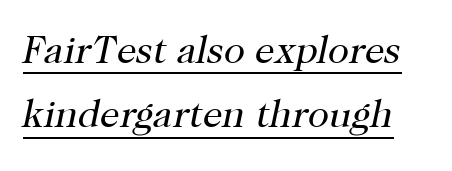
The image shows 39 px regular-weight serif type, italic (leaning right); set normal line spacing (1.65x), normal letter spacing, underlined; high stroke contrast and a medium x-height.
